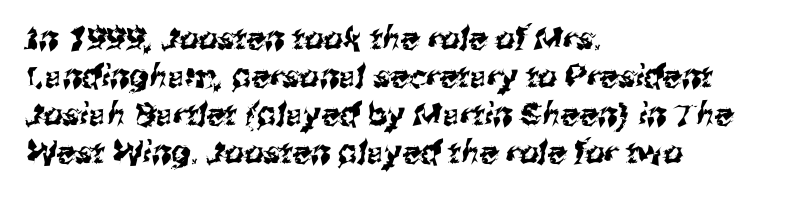
{"serif": "no", "width": "normal", "stroke_contrast": "medium", "x_height": "medium", "monospaced": "no", "underline": "no", "align": "left", "line_spacing_ratio": 1.23, "letter_spacing": "normal", "letter_spacing_em": 0.0, "glyph_px": 31}
